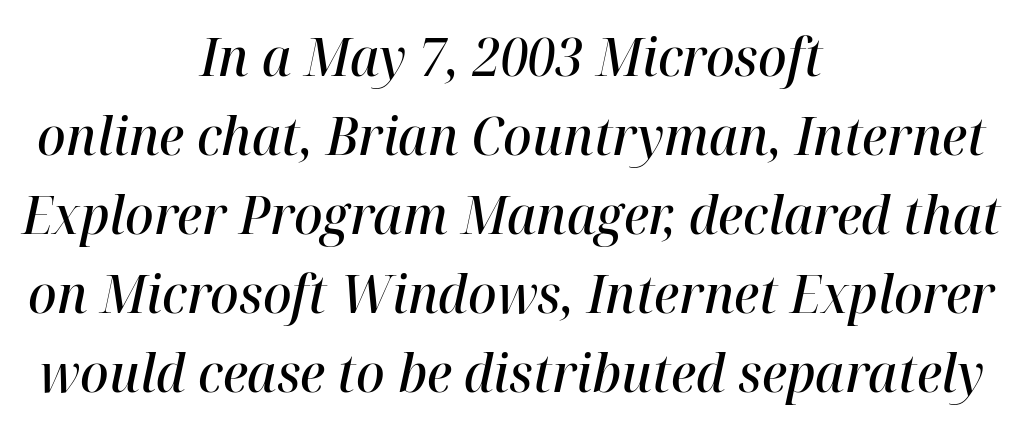
The image shows 53 px semibold type, italic (leaning right); set centered, normal line spacing (1.49x), normal letter spacing, not underlined; high stroke contrast and a medium x-height.
